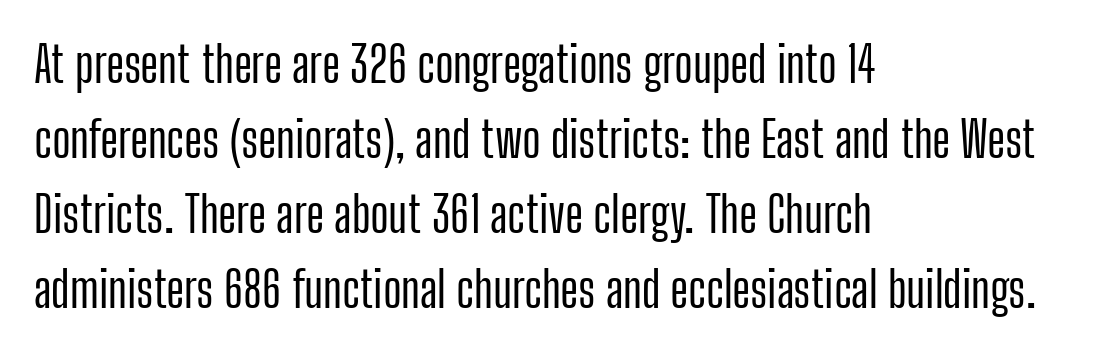
{"serif": "no", "italic": "no", "width": "condensed", "stroke_contrast": "low", "x_height": "medium", "monospaced": "no", "underline": "no", "align": "left", "line_spacing": "normal", "line_spacing_ratio": 1.53, "letter_spacing": "normal", "letter_spacing_em": 0.0, "glyph_px": 49}
